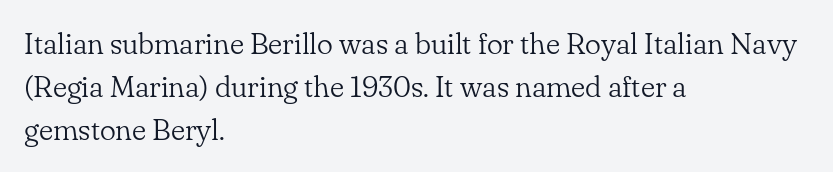
The image shows 30 px light serif type, upright; set left-aligned, normal line spacing (1.43x), normal letter spacing, not underlined; low stroke contrast and a small x-height.
